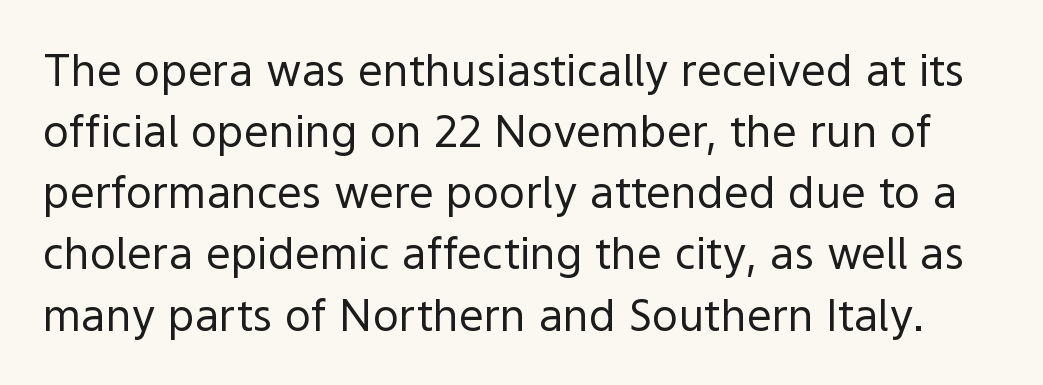
Q: Is the text bold? A: No.
Q: Is the text italic (slanted)? A: No, it is upright.
Q: Is the typeface a serif or a sans-serif typeface? A: Sans-serif.
Q: Is the text underlined? A: No.
Q: Is the spacing between letters normal or unusually wide? A: Normal.
Q: Is the spacing between lines tight, normal or loose? A: Normal.
Q: Width (condensed, normal, or wide)? A: Normal.
Q: x-height? A: Medium.
Q: Monospaced? A: No.
